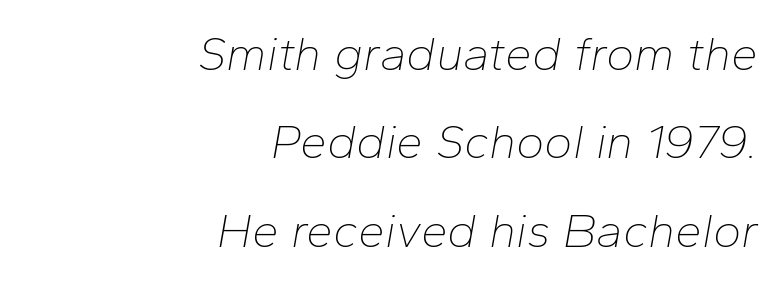
{"italic": "yes", "lean": "right", "slant_degrees": 10, "bold": "no", "weight": "thin", "width": "normal", "stroke_contrast": "low", "x_height": "medium", "monospaced": "no", "underline": "no", "align": "right", "line_spacing_ratio": 1.84, "letter_spacing": "normal", "letter_spacing_em": 0.0, "glyph_px": 48}
